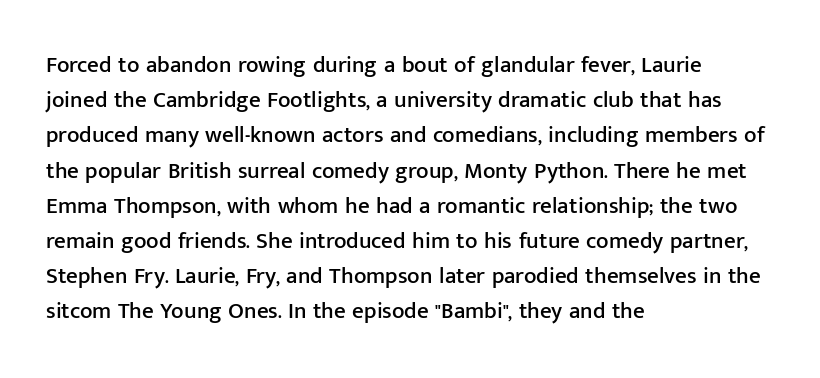
Q: Is the text italic (slanted)? A: No, it is upright.
Q: Is the text underlined? A: No.
Q: How is the paragraph aligned? A: Left-aligned.
Q: Is the spacing between letters normal or unusually wide? A: Normal.
Q: Is the spacing between lines tight, normal or loose? A: Normal.
